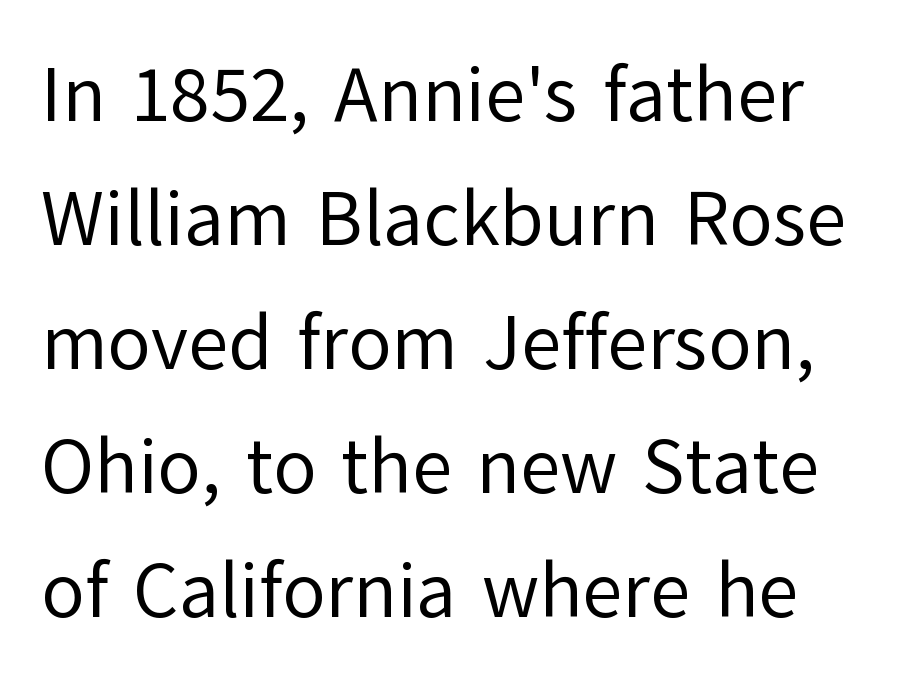
The rendering uses natural spacing where letterforms have individual widths. A bare baseline throughout the passage. Weight: regular or lighter. What stands out about the letter spacing? Nothing — it is the standard amount.
